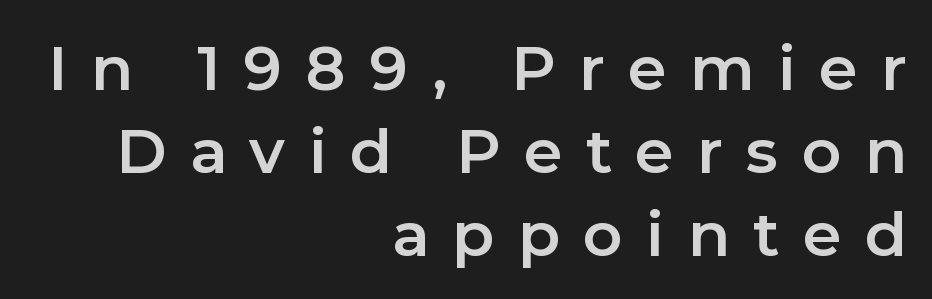
{"serif": "no", "italic": "no", "bold": "semi", "weight": "semibold", "width": "normal", "x_height": "medium", "monospaced": "no", "underline": "no", "align": "right", "line_spacing_ratio": 1.24, "letter_spacing": "wide", "letter_spacing_em": 0.35, "glyph_px": 67}
